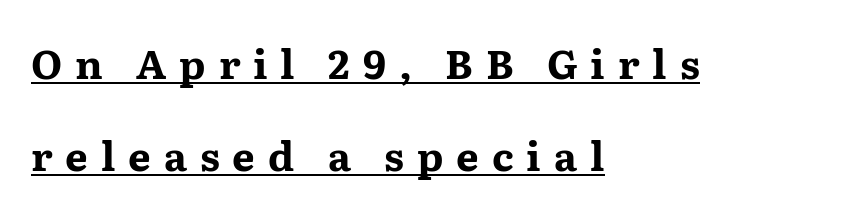
Q: Is the text bold? A: Yes.
Q: Is the text italic (slanted)? A: No, it is upright.
Q: Is the typeface a serif or a sans-serif typeface? A: Serif.
Q: Is the text underlined? A: Yes.
Q: How is the paragraph aligned? A: Left-aligned.
Q: Is the spacing between letters normal or unusually wide? A: Unusually wide.
Q: Is the spacing between lines tight, normal or loose? A: Loose.
Q: Width (condensed, normal, or wide)? A: Wide.
Q: Stroke contrast? A: Medium.
Q: x-height? A: Medium.
Q: Monospaced? A: No.
